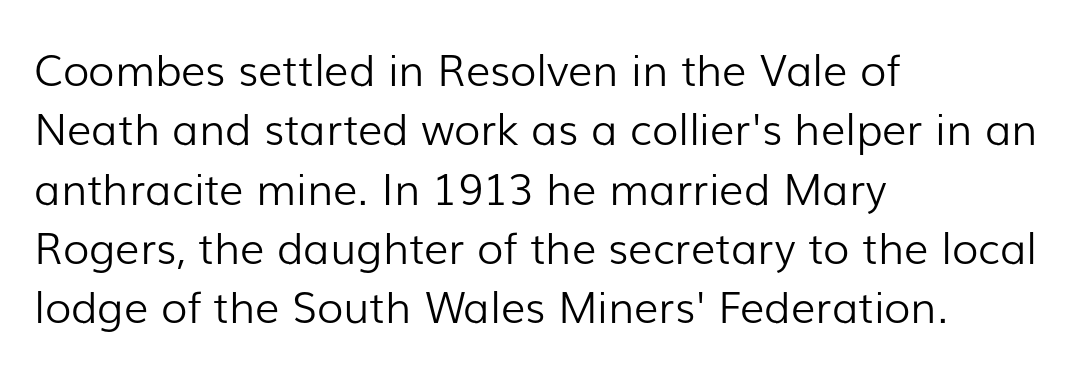
The image shows 43 px light sans-serif type, upright; set left-aligned, normal line spacing (1.38x), normal letter spacing, not underlined; low stroke contrast and a medium x-height.
